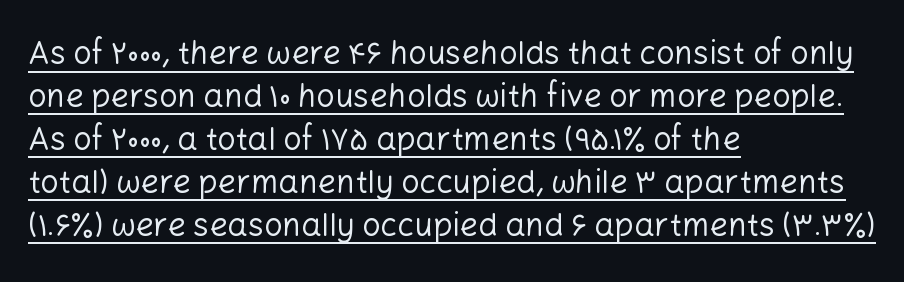
Tracking here is standard; glyphs follow each other at the usual distance. In terms of letterform style, serifs are entirely absent. The face used here appears with an underline applied. Counters stay open thanks to moderate or lighter strokes.
